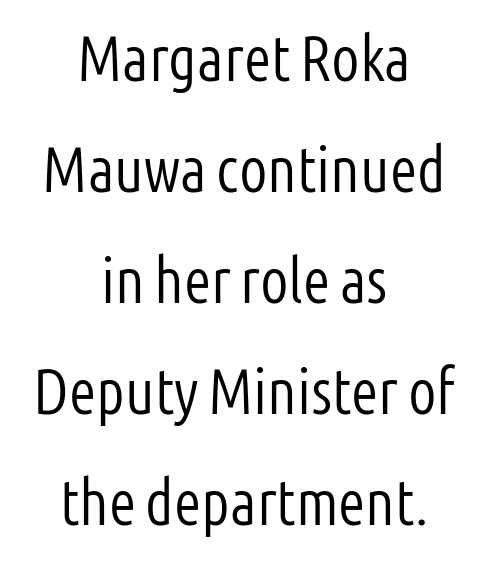
{"serif": "no", "italic": "no", "bold": "no", "weight": "light", "width": "condensed", "stroke_contrast": "low", "x_height": "medium", "monospaced": "no", "underline": "no", "align": "center", "line_spacing_ratio": 1.76, "letter_spacing": "normal", "letter_spacing_em": 0.0, "glyph_px": 63}
